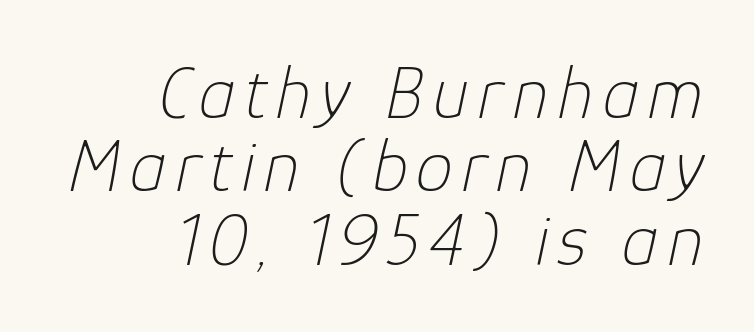
The image shows 75 px thin type, italic (leaning right); set right-aligned, tight line spacing (0.98x), not underlined; low stroke contrast and a medium x-height.
